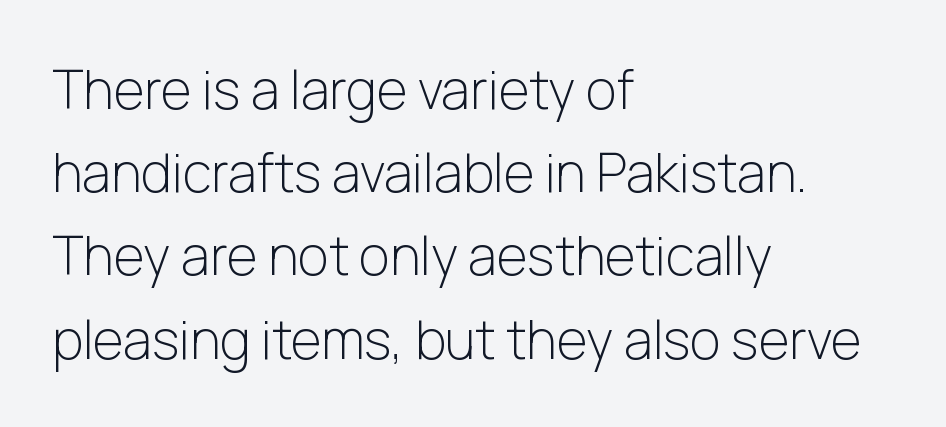
The image shows 53 px light sans-serif type, upright; set left-aligned, normal line spacing (1.57x), normal letter spacing, not underlined; low stroke contrast and a medium x-height.
